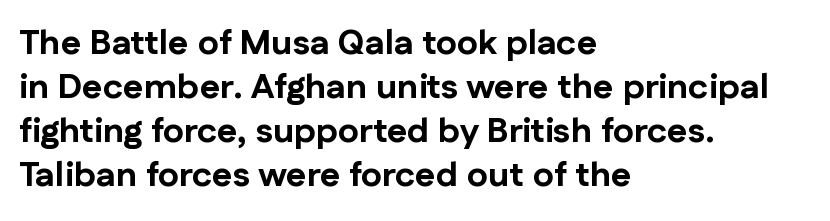
This sample uses plain, unmodified letter spacing. In terms of weight, the rendering is a true, heavy bold. Has an underline been added? It has not. Characters remain perfectly vertical along every line.
